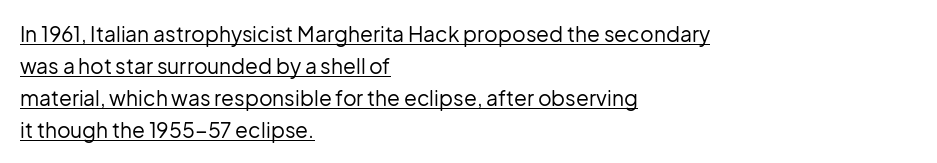
The image shows 21 px text type, upright; set left-aligned, normal line spacing (1.52x), normal letter spacing, underlined.
